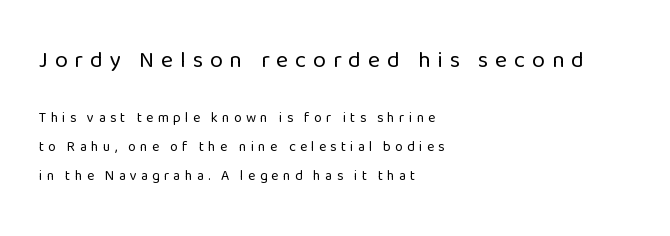
{"italic": "no", "bold": "no", "underline": "no", "align": "left", "line_spacing": "loose", "line_spacing_ratio": 2.08, "letter_spacing": "wide", "letter_spacing_em": 0.3, "larger_block": "first", "size_ratio": 1.64, "glyph_px": 23}
